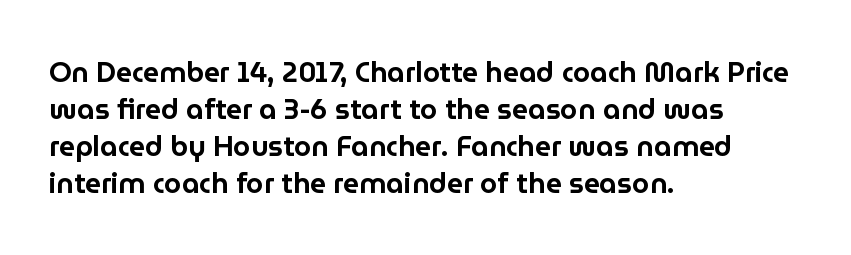
The setting favours the left margin, as ordinary paragraphs usually do. Note the varied advance widths — an 'i' is clearly narrower than an 'm'. It's the straight-up-and-down kind of type. These lines sit exactly where default settings would place them.
